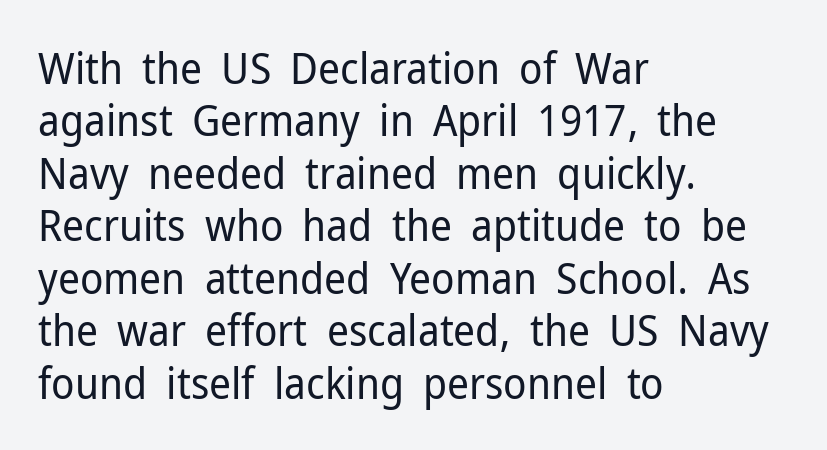
Q: Is the text bold? A: No.
Q: Is the text italic (slanted)? A: No, it is upright.
Q: Is the typeface a serif or a sans-serif typeface? A: Sans-serif.
Q: Is the text underlined? A: No.
Q: How is the paragraph aligned? A: Left-aligned.
Q: Is the spacing between letters normal or unusually wide? A: Normal.
Q: Width (condensed, normal, or wide)? A: Normal.
Q: Stroke contrast? A: Low.
Q: x-height? A: Medium.
Q: Monospaced? A: No.
